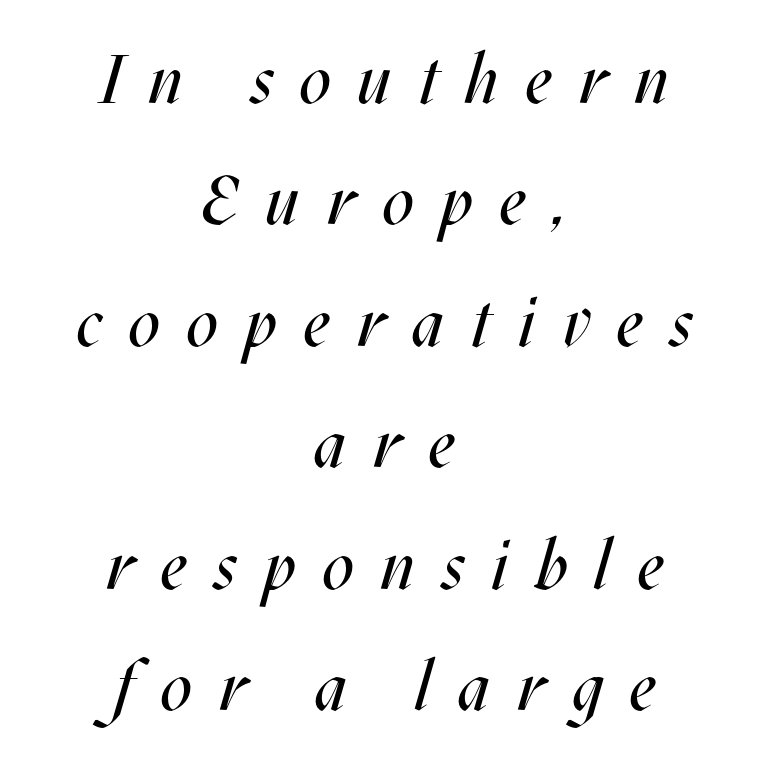
Plain, unruled lines of type. Italic? Definitely — the glyphs are oblique. What stands out about the letter spacing? Its width — letters are far apart. Looks like regular typesetting: each glyph gets only the width it needs. Teacher's note: observe the equal gaps on both sides — that is centered alignment.
